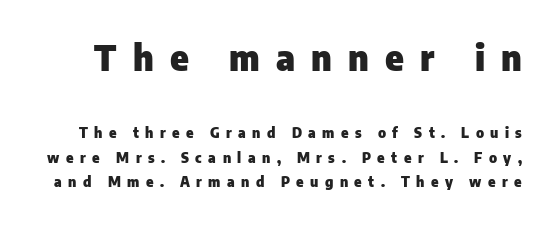
Q: Is the text bold? A: Yes.
Q: Is the text italic (slanted)? A: No, it is upright.
Q: Is the typeface a serif or a sans-serif typeface? A: Sans-serif.
Q: Is the text underlined? A: No.
Q: Is the spacing between letters normal or unusually wide? A: Unusually wide.
Q: Which block of text is set in a larger size, the first (top) or the second (bottom)? A: The first (top) one.
Q: Width (condensed, normal, or wide)? A: Normal.
Q: Stroke contrast? A: Low.
Q: x-height? A: Medium.
Q: Monospaced? A: No.
